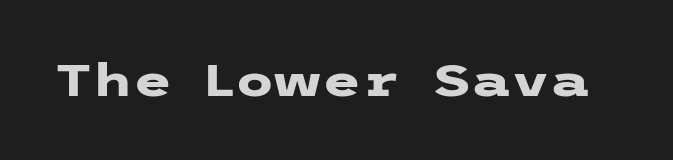
Check the space under the baseline: it is left empty. Classification — sans serif. Posture: straight, roman, zero tilt. The rendering uses a bold face; every stroke is thick and dark.
